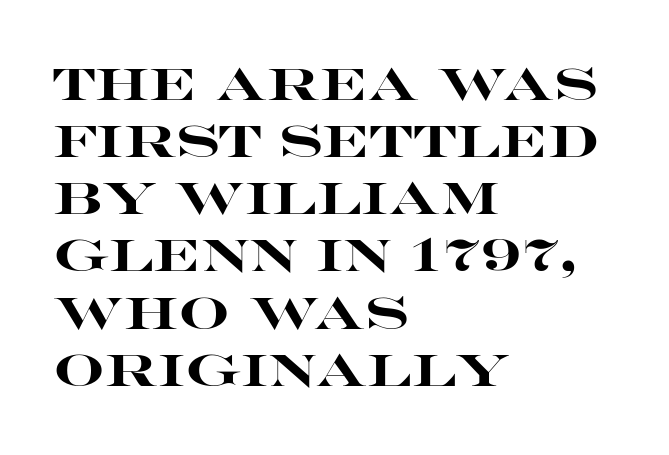
Q: Is the text bold? A: Yes.
Q: Is the text italic (slanted)? A: No, it is upright.
Q: Is the typeface a serif or a sans-serif typeface? A: Serif.
Q: Is the text underlined? A: No.
Q: How is the paragraph aligned? A: Left-aligned.
Q: Is the spacing between letters normal or unusually wide? A: Normal.
Q: Is the spacing between lines tight, normal or loose? A: Normal.
Q: Width (condensed, normal, or wide)? A: Wide.
Q: Stroke contrast? A: High.
Q: x-height? A: Large.
Q: Monospaced? A: No.
